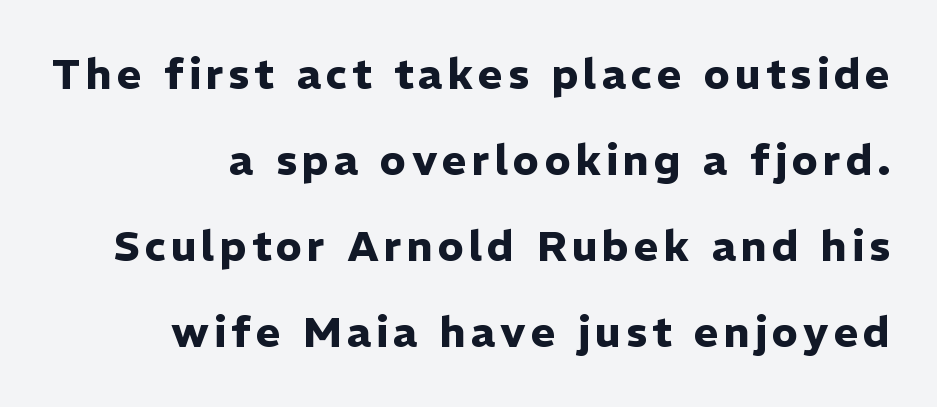
Q: Is the text bold? A: Yes.
Q: Is the text italic (slanted)? A: No, it is upright.
Q: Is the typeface a serif or a sans-serif typeface? A: Sans-serif.
Q: Is the text underlined? A: No.
Q: Is the spacing between lines tight, normal or loose? A: Loose.
Q: Width (condensed, normal, or wide)? A: Normal.
Q: Stroke contrast? A: Low.
Q: x-height? A: Medium.
Q: Monospaced? A: No.
